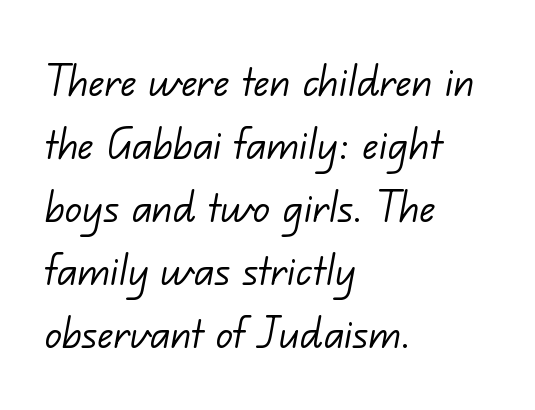
Q: Is the text bold? A: No.
Q: Is the typeface a serif or a sans-serif typeface? A: Sans-serif.
Q: Is the text underlined? A: No.
Q: How is the paragraph aligned? A: Left-aligned.
Q: Is the spacing between letters normal or unusually wide? A: Normal.
Q: Width (condensed, normal, or wide)? A: Normal.
Q: Stroke contrast? A: Low.
Q: x-height? A: Small.
Q: Monospaced? A: No.
